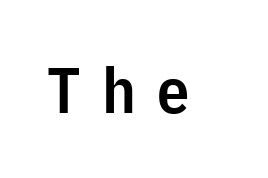
Nothing sits at the stroke ends, so this counts as sans-serif. Decoration check: the copy has no underline. Each letter keeps its own natural width here, so spacing adapts to shape. Designer's note — italics off, roman on.
